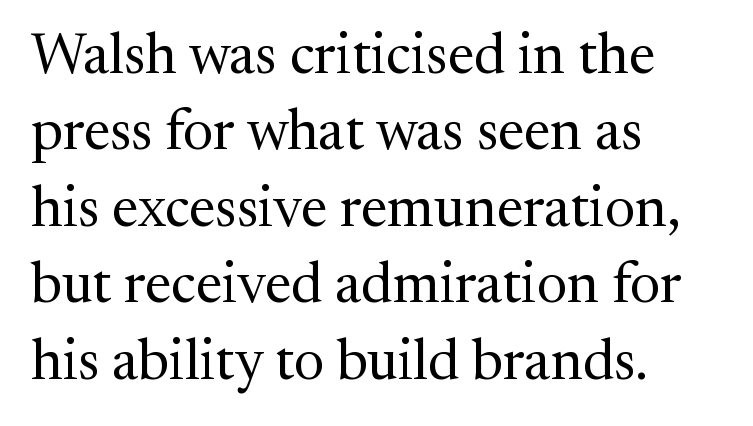
Q: Is the text bold? A: No.
Q: Is the text italic (slanted)? A: No, it is upright.
Q: Is the typeface a serif or a sans-serif typeface? A: Serif.
Q: Is the text underlined? A: No.
Q: How is the paragraph aligned? A: Left-aligned.
Q: Is the spacing between letters normal or unusually wide? A: Normal.
Q: Is the spacing between lines tight, normal or loose? A: Normal.
Q: Width (condensed, normal, or wide)? A: Normal.
Q: Stroke contrast? A: Medium.
Q: x-height? A: Medium.
Q: Monospaced? A: No.
